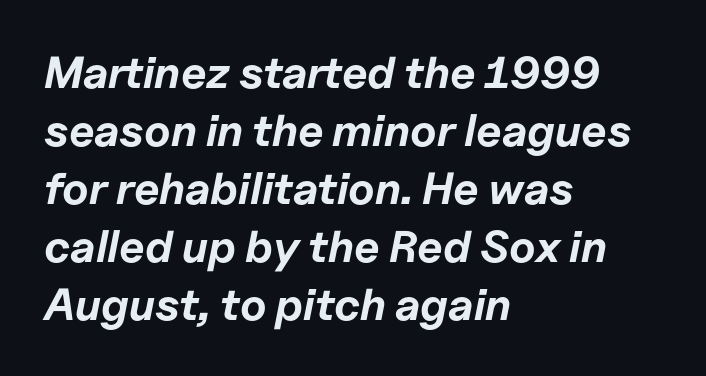
{"italic": "yes", "lean": "right", "slant_degrees": 11, "bold": "yes", "weight": "bold", "width": "normal", "stroke_contrast": "low", "x_height": "medium", "monospaced": "no", "underline": "no", "align": "left", "line_spacing": "normal", "line_spacing_ratio": 1.29, "letter_spacing": "normal", "letter_spacing_em": 0.0, "glyph_px": 45}
